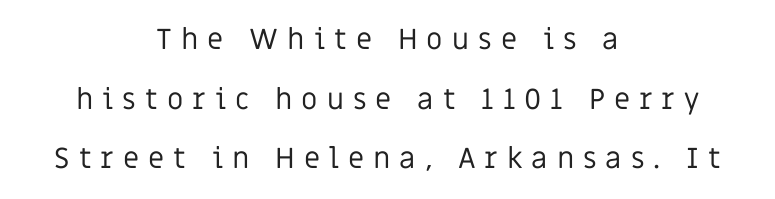
{"serif": "no", "italic": "no", "bold": "no", "weight": "regular", "width": "normal", "stroke_contrast": "low", "x_height": "large", "monospaced": "no", "underline": "no", "align": "center", "line_spacing": "loose", "line_spacing_ratio": 2.06, "letter_spacing": "wide", "letter_spacing_em": 0.31, "glyph_px": 29}
